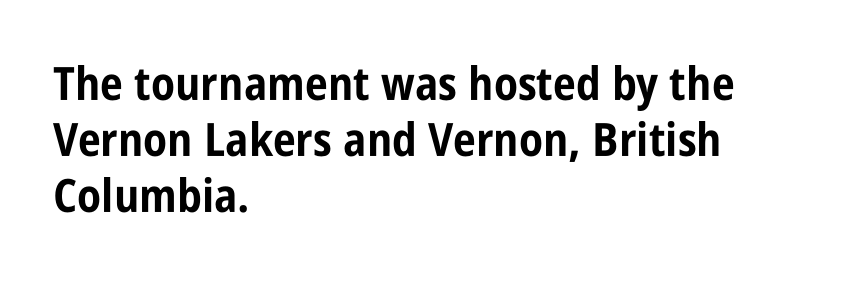
{"serif": "no", "italic": "no", "bold": "yes", "weight": "bold", "width": "condensed", "stroke_contrast": "low", "x_height": "large", "monospaced": "no", "underline": "no", "align": "left", "line_spacing_ratio": 1.22, "letter_spacing": "normal", "letter_spacing_em": 0.0, "glyph_px": 46}
